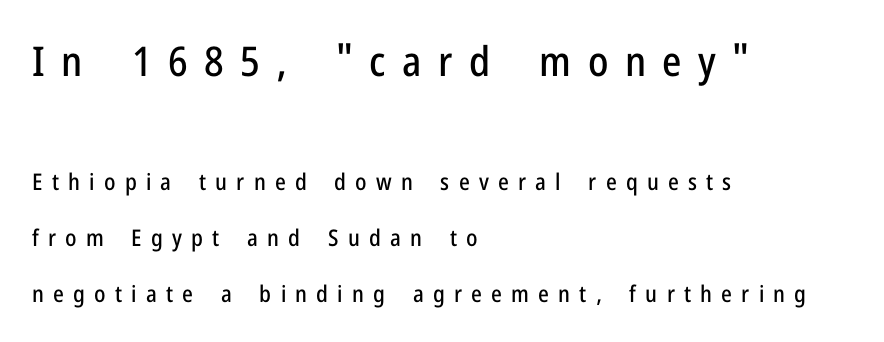
The image shows 41 px condensed sans-serif type, upright; set left-aligned, loose line spacing (2.44x), unusually wide letter spacing (+0.4 em), not underlined; the first (top) block is 1.78x larger; low stroke contrast and a medium x-height.
